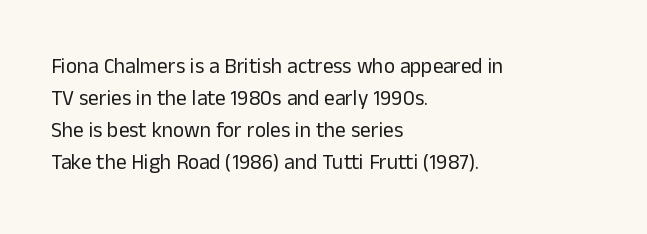
Q: Is the text bold? A: No.
Q: Is the text italic (slanted)? A: No, it is upright.
Q: Is the text underlined? A: No.
Q: How is the paragraph aligned? A: Left-aligned.
Q: Is the spacing between letters normal or unusually wide? A: Normal.
Q: Is the spacing between lines tight, normal or loose? A: Normal.
